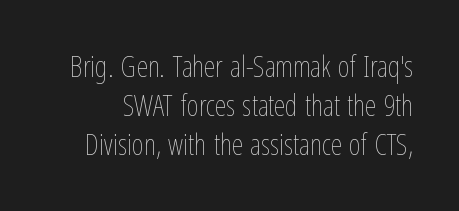
Q: Is the text bold? A: No.
Q: Is the text italic (slanted)? A: No, it is upright.
Q: Is the text underlined? A: No.
Q: Is the spacing between letters normal or unusually wide? A: Normal.
Q: Is the spacing between lines tight, normal or loose? A: Normal.
Q: Width (condensed, normal, or wide)? A: Condensed.
Q: Stroke contrast? A: Low.
Q: x-height? A: Medium.
Q: Monospaced? A: No.
